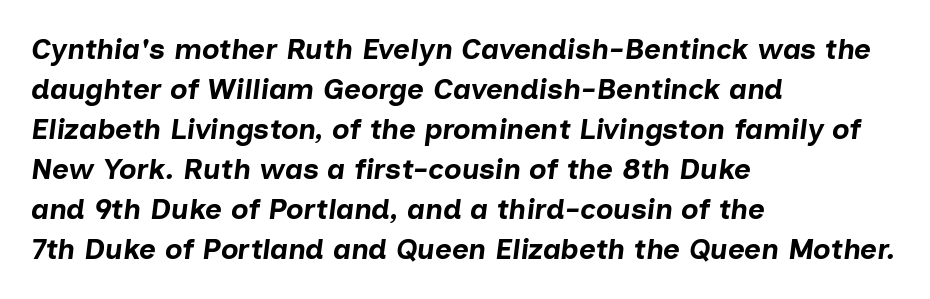
{"italic": "yes", "lean": "right", "slant_degrees": 7, "bold": "yes", "weight": "bold", "width": "normal", "stroke_contrast": "low", "x_height": "medium", "monospaced": "no", "underline": "no", "align": "left", "line_spacing": "normal", "line_spacing_ratio": 1.38, "letter_spacing": "normal", "letter_spacing_em": 0.0, "glyph_px": 29}
